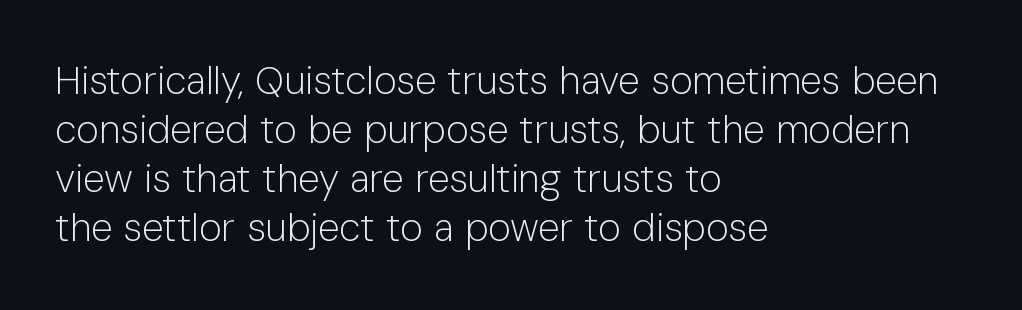
Regarding serifs, this sample does without them. Does extra space separate the letters? No, they use regular spacing. Is this a fixed-width face? No — the glyphs have proportional, varying widths. These lines sit exactly where default settings would place them.
